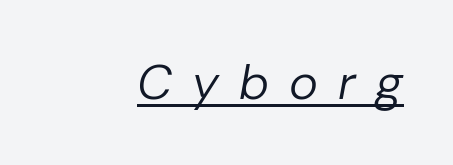
{"italic": "yes", "lean": "right", "slant_degrees": 10, "bold": "no", "weight": "regular", "width": "normal", "stroke_contrast": "low", "x_height": "medium", "monospaced": "no", "underline": "yes", "letter_spacing": "wide", "letter_spacing_em": 0.41, "glyph_px": 49}
